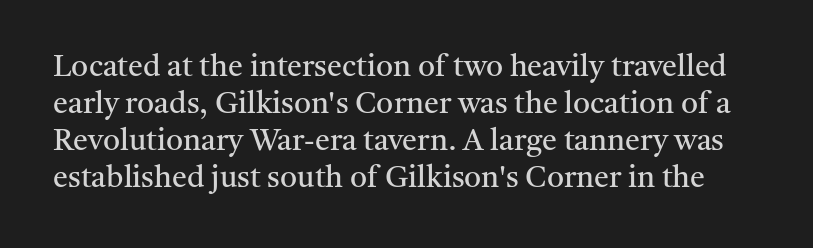
Stems here are at most as thick as an everyday book face. The gaps between neighbouring characters are ordinary and unremarkable. This sample uses a serif face. The specimen omits any rule beneath the text block's lines. Spacing verdict: proportional, widths tailored to each character.
